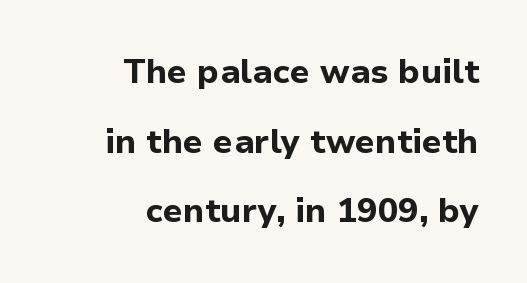
There is no visible air inserted between adjacent glyphs. The space beneath each line is pristine and unruled. Is this a fixed-width face? No — the glyphs have proportional, varying widths. Is there any slant? The stems are plumb. This sample uses a sans-serif face.
